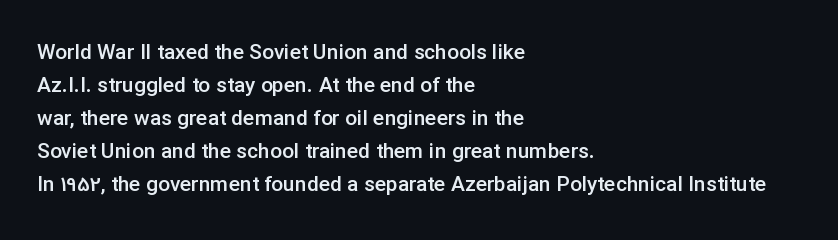
You could call the tracking neutral — neither tight nor loose. Which margin do the lines hug? The left one — the right edge is uneven. Regarding leading, the lines here are spaced in the standard way. Does the weight exceed regular? Yes, but only to semibold. The glyphs are unaccompanied by any horizontal stroke below them.
